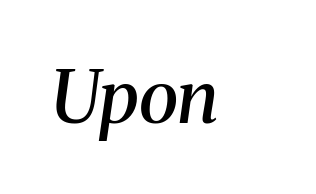
This is oblique type, the kind used for emphasis or titles. Character widths vary here, with narrow letters taking less room than wide ones. The baseline area is clear. Semibold letterforms, between regular and bold.
